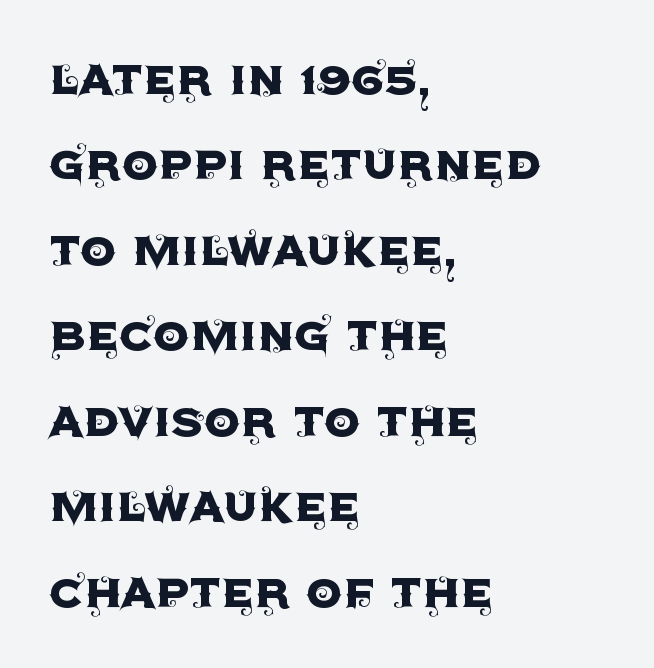
Q: Is the text italic (slanted)? A: No, it is upright.
Q: Is the typeface a serif or a sans-serif typeface? A: Sans-serif.
Q: Is the text underlined? A: No.
Q: How is the paragraph aligned? A: Left-aligned.
Q: Is the spacing between letters normal or unusually wide? A: Normal.
Q: Is the spacing between lines tight, normal or loose? A: Normal.
Q: Width (condensed, normal, or wide)? A: Normal.
Q: x-height? A: Large.
Q: Monospaced? A: No.
